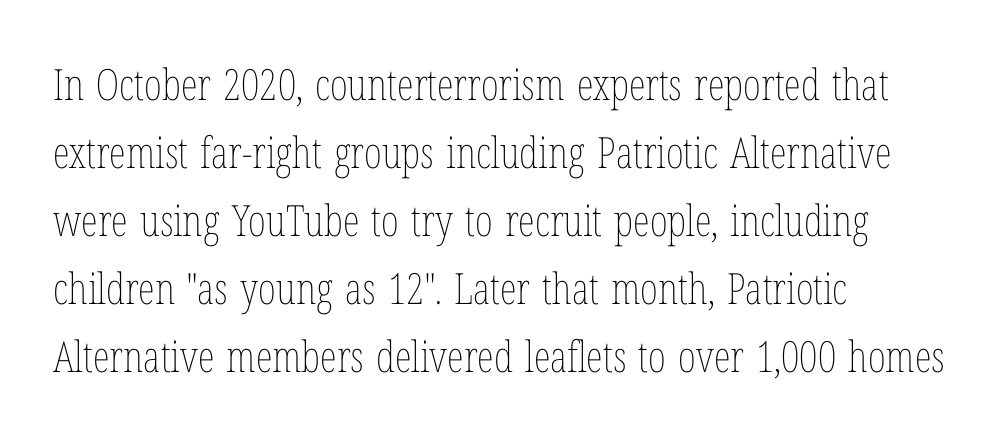
{"italic": "no", "bold": "no", "weight": "thin", "width": "condensed", "stroke_contrast": "low", "x_height": "medium", "monospaced": "no", "underline": "no", "align": "left", "line_spacing": "normal", "line_spacing_ratio": 1.58, "letter_spacing": "normal", "letter_spacing_em": 0.0, "glyph_px": 43}
